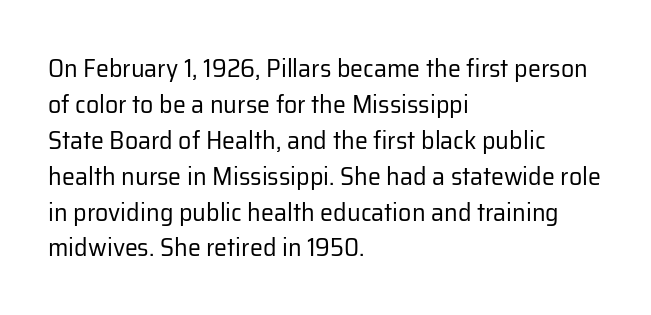
The image shows 26 px text type, upright; set left-aligned, normal line spacing (1.38x), normal letter spacing, not underlined.
